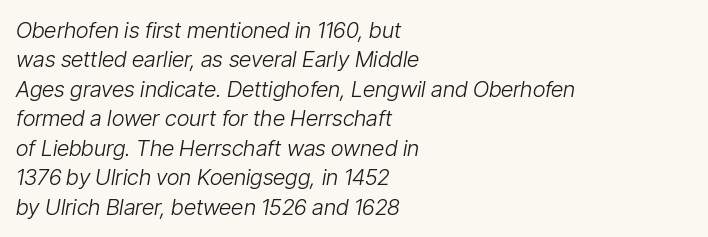
{"italic": "yes", "lean": "right", "slant_degrees": 9, "bold": "no", "underline": "no", "align": "left", "line_spacing": "normal", "line_spacing_ratio": 1.34, "letter_spacing": "normal", "letter_spacing_em": 0.0, "glyph_px": 22}
